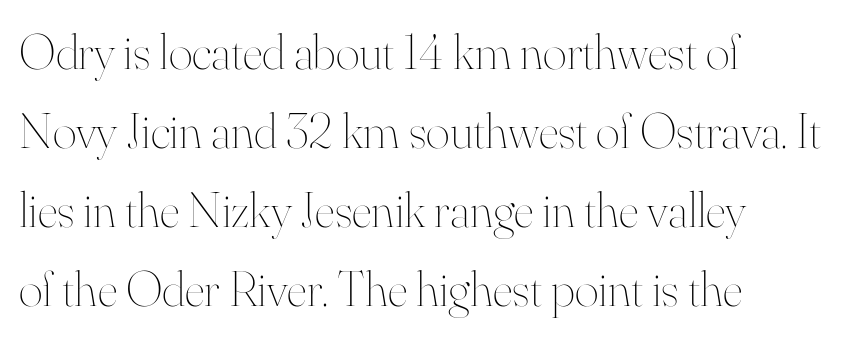
The image shows 51 px thin type, upright; set left-aligned, normal line spacing (1.55x), normal letter spacing, not underlined; high stroke contrast and a small x-height.
